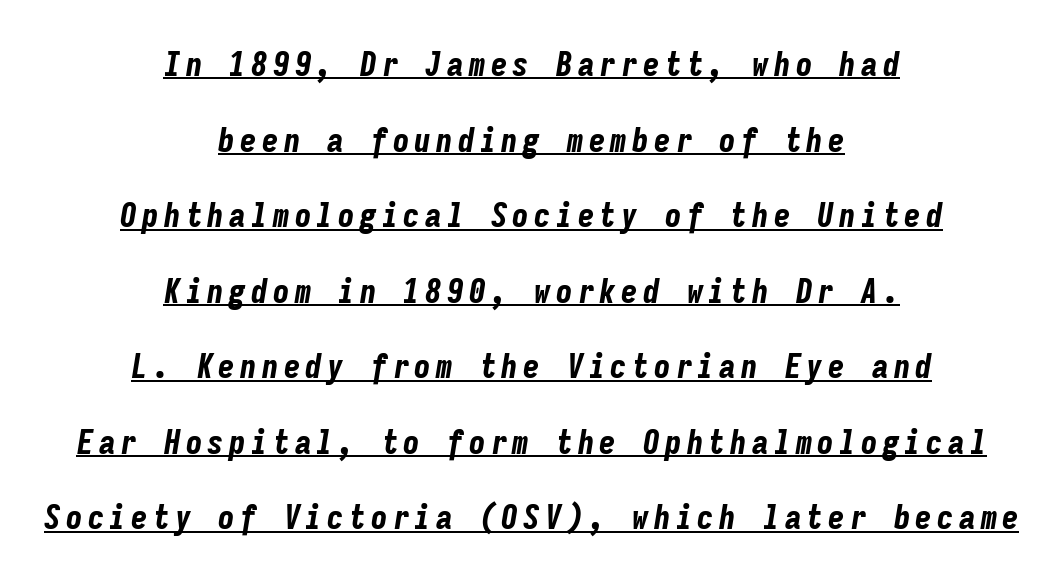
The image shows 33 px bold, condensed type, italic (leaning right), monospaced; set centered, loose line spacing (2.29x), underlined; low stroke contrast and a medium x-height.
